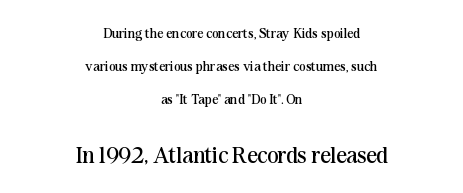
{"italic": "no", "bold": "no", "underline": "no", "align": "center", "line_spacing": "loose", "line_spacing_ratio": 2.34, "letter_spacing": "normal", "letter_spacing_em": 0.0, "larger_block": "second", "size_ratio": 1.64, "glyph_px": 23}
